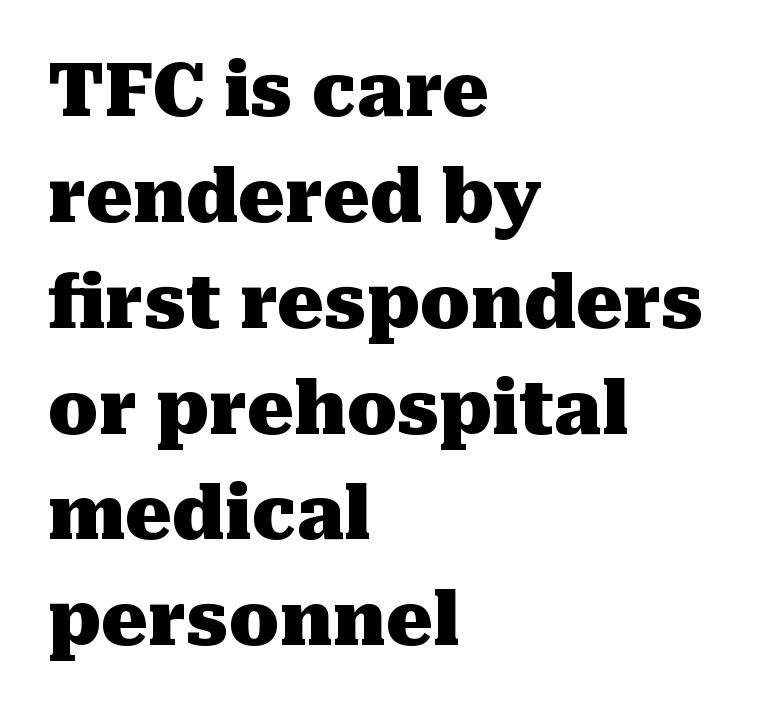
{"serif": "yes", "italic": "no", "bold": "yes", "weight": "heavy", "width": "normal", "stroke_contrast": "medium", "x_height": "medium", "monospaced": "no", "underline": "no", "align": "left", "line_spacing": "normal", "line_spacing_ratio": 1.45, "letter_spacing": "normal", "letter_spacing_em": 0.0, "glyph_px": 73}
